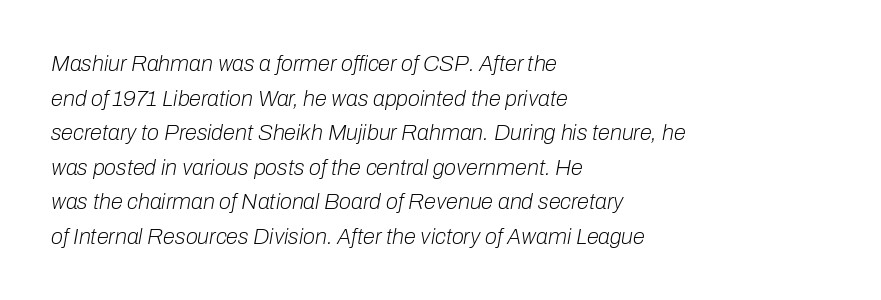
{"italic": "yes", "lean": "right", "slant_degrees": 10, "bold": "no", "underline": "no", "align": "left", "line_spacing": "normal", "line_spacing_ratio": 1.57, "letter_spacing": "normal", "letter_spacing_em": 0.0, "glyph_px": 22}
